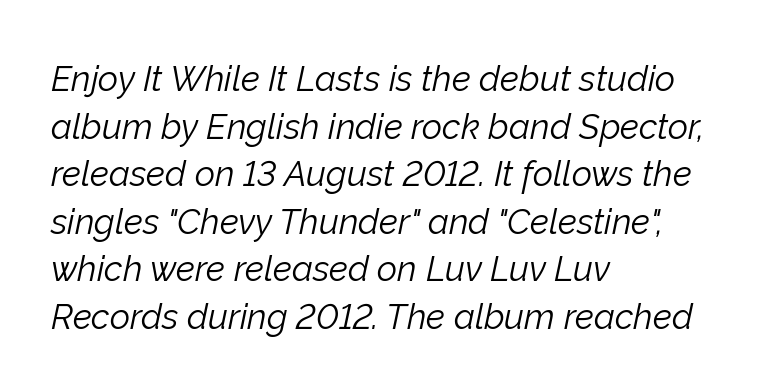
Baseline-to-baseline distance is the conventional proportion of letter height. The rendering applies a slant to the glyphs. Visually the block forms a straight wall on the left and a jagged coastline on the right. Stems and bowls with no extra thickness — not bold.
